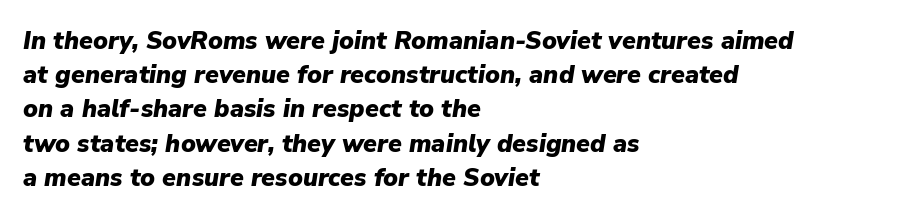
{"italic": "yes", "lean": "right", "slant_degrees": 9, "bold": "yes", "underline": "no", "align": "left", "line_spacing": "normal", "line_spacing_ratio": 1.37, "letter_spacing": "normal", "letter_spacing_em": 0.0, "glyph_px": 25}
